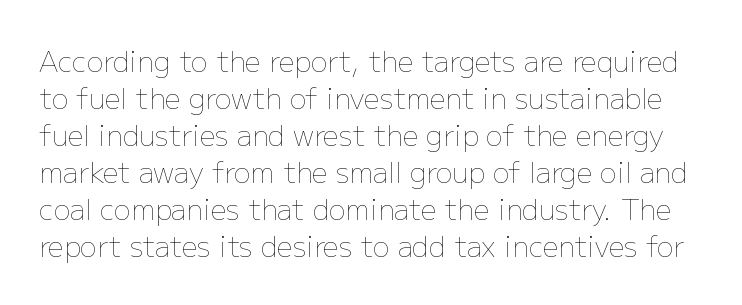
The image shows 28 px thin type, upright; set normal line spacing (1.32x), normal letter spacing, not underlined; low stroke contrast and a medium x-height.
